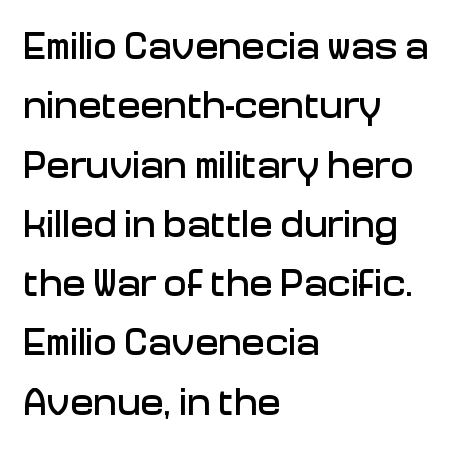
Lines of text with bare space underneath. Leftover space on each line is placed entirely after the last word. Italic? Not at all — the glyphs are vertical. The line-height multiplier appears to be the usual default.
